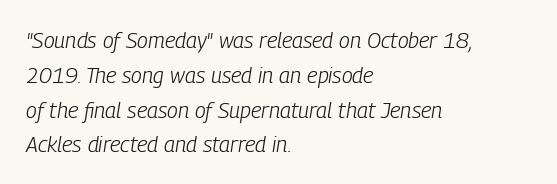
Q: Is the text bold? A: No.
Q: Is the text italic (slanted)? A: Yes, it leans right by about 9 degrees.
Q: Is the text underlined? A: No.
Q: How is the paragraph aligned? A: Left-aligned.
Q: Is the spacing between letters normal or unusually wide? A: Normal.
Q: Is the spacing between lines tight, normal or loose? A: Normal.
